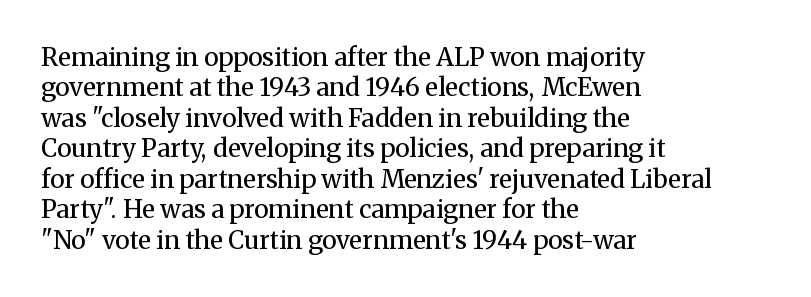
{"italic": "no", "bold": "no", "underline": "no", "align": "left", "line_spacing_ratio": 1.22, "letter_spacing": "normal", "letter_spacing_em": 0.0, "glyph_px": 25}
